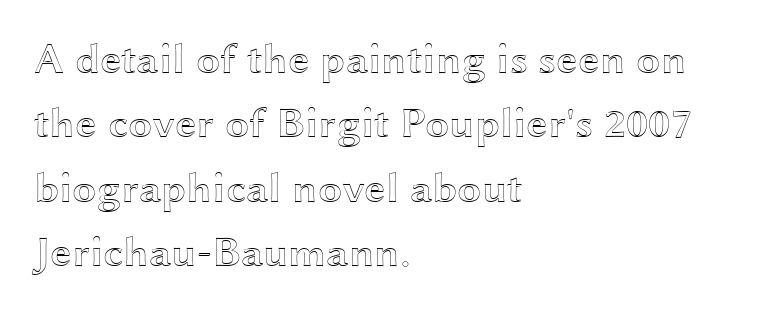
{"italic": "no", "width": "wide", "x_height": "medium", "monospaced": "no", "underline": "no", "align": "left", "line_spacing": "normal", "line_spacing_ratio": 1.5, "letter_spacing": "normal", "letter_spacing_em": 0.0, "glyph_px": 43}
